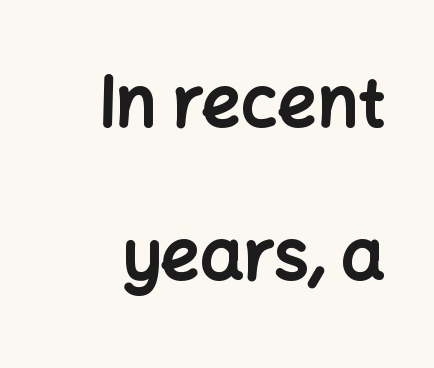
This is the regular roman posture of the typeface. Short and long lines alike share a common ending point at right. The rendering keeps characters at their native spacing. The rendering uses natural spacing where letterforms have individual widths. Caption: bold face, heavy strokes. The typeface chosen for these lines omits serifs.
